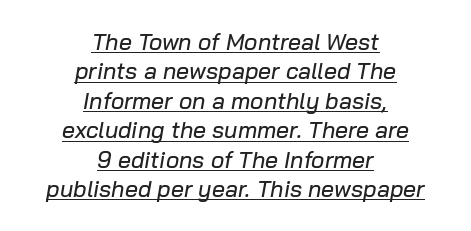
Honestly, the row spacing looks completely unremarkable. Underline: present. Which margin do the lines hug? Neither — every line sits in the middle. The rendering applies a slant to the glyphs. Glyph-to-glyph distance matches everyday printed text.
